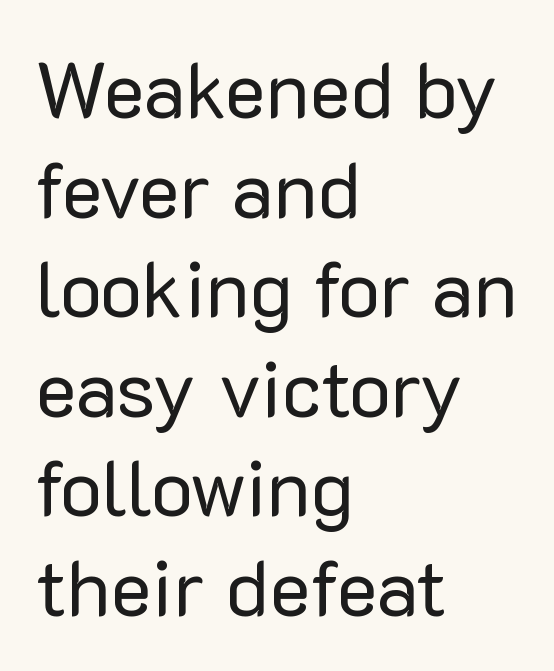
The image shows 79 px regular-weight sans-serif type, upright; set left-aligned, normal line spacing (1.26x), normal letter spacing, not underlined; low stroke contrast and a medium x-height.
